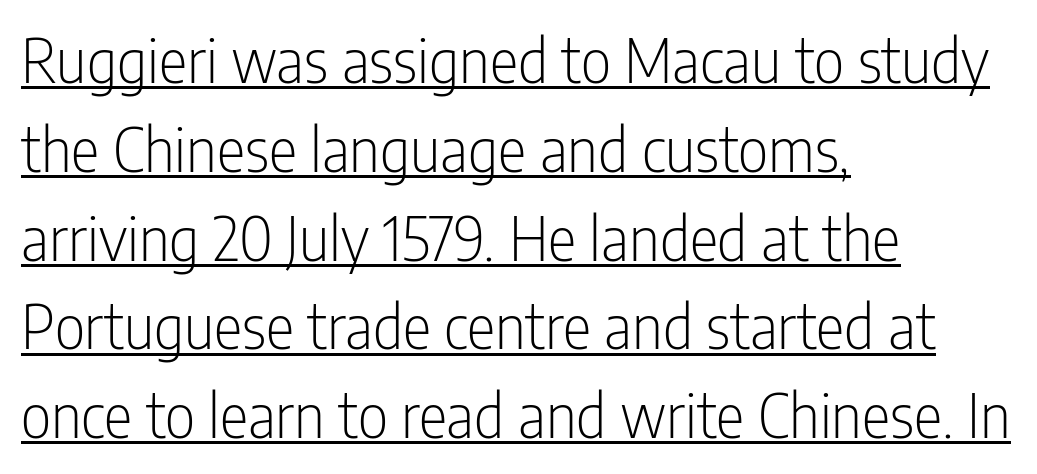
{"serif": "no", "italic": "no", "bold": "no", "weight": "light", "width": "condensed", "stroke_contrast": "low", "x_height": "medium", "monospaced": "no", "underline": "yes", "align": "left", "line_spacing": "normal", "line_spacing_ratio": 1.48, "letter_spacing": "normal", "letter_spacing_em": 0.0, "glyph_px": 60}
